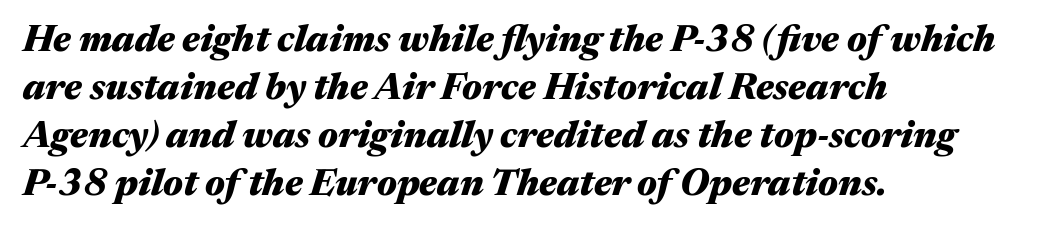
Check under the words: just untouched page. Caption: multi-line text, flush left, ragged right. Honestly, the letter spacing is just normal — you wouldn't notice it. Emphasis-style slanted type is in use.
